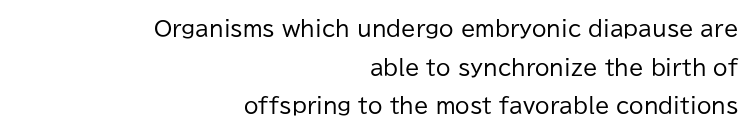
The image shows 21 px text type, upright; set right-aligned, line spacing 1.84x, normal letter spacing, not underlined.
